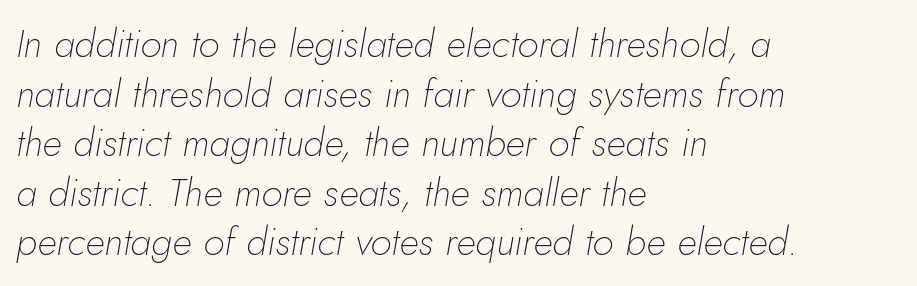
Q: Is the text bold? A: No.
Q: Is the text italic (slanted)? A: Yes, it leans right by about 10 degrees.
Q: Is the text underlined? A: No.
Q: How is the paragraph aligned? A: Left-aligned.
Q: Is the spacing between letters normal or unusually wide? A: Normal.
Q: Is the spacing between lines tight, normal or loose? A: Normal.
Q: Width (condensed, normal, or wide)? A: Normal.
Q: Stroke contrast? A: Low.
Q: x-height? A: Small.
Q: Monospaced? A: No.
